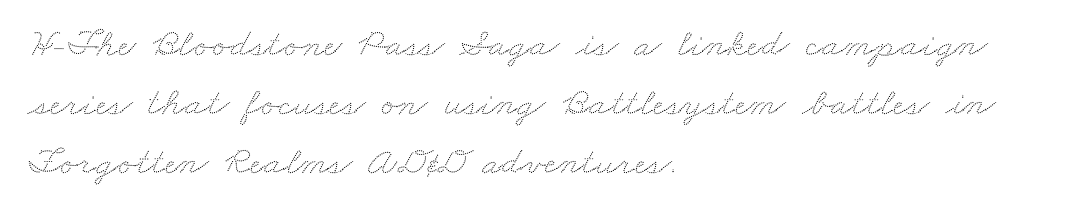
The image shows 40 px wide type; set left-aligned, normal line spacing (1.47x), normal letter spacing, not underlined; low stroke contrast and a small x-height.
